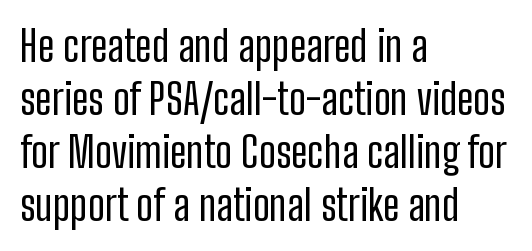
{"serif": "no", "italic": "no", "bold": "no", "weight": "regular", "width": "condensed", "stroke_contrast": "low", "x_height": "medium", "monospaced": "no", "underline": "no", "align": "left", "line_spacing": "normal", "line_spacing_ratio": 1.26, "letter_spacing": "normal", "letter_spacing_em": 0.0, "glyph_px": 42}
